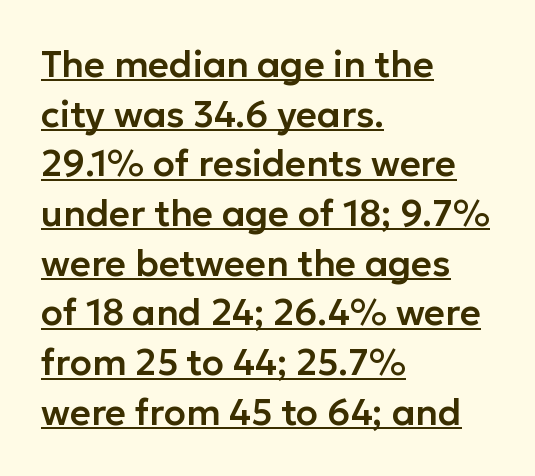
Q: Is the text italic (slanted)? A: No, it is upright.
Q: Is the typeface a serif or a sans-serif typeface? A: Sans-serif.
Q: Is the text underlined? A: Yes.
Q: How is the paragraph aligned? A: Left-aligned.
Q: Is the spacing between letters normal or unusually wide? A: Normal.
Q: Is the spacing between lines tight, normal or loose? A: Normal.
Q: Width (condensed, normal, or wide)? A: Normal.
Q: Stroke contrast? A: Low.
Q: x-height? A: Medium.
Q: Monospaced? A: No.
